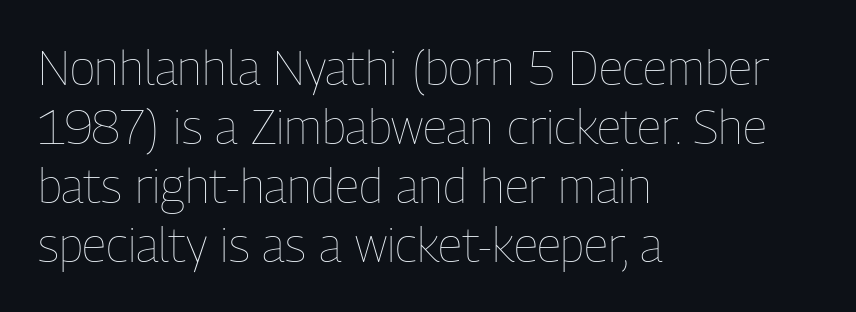
The image shows 48 px thin, condensed type, upright; set left-aligned, line spacing 1.23x, normal letter spacing, not underlined; low stroke contrast and a medium x-height.
